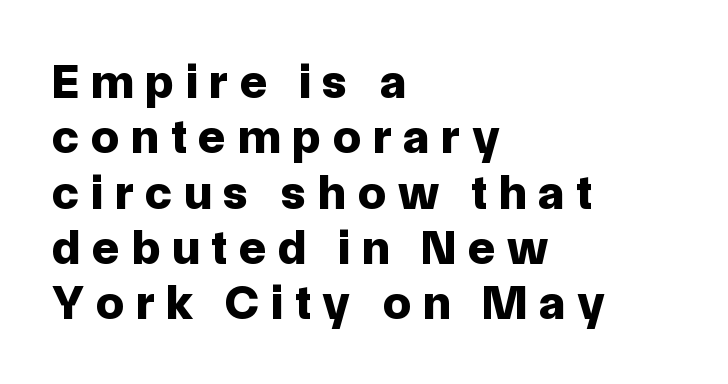
{"serif": "no", "italic": "no", "bold": "yes", "weight": "bold", "width": "normal", "stroke_contrast": "low", "x_height": "medium", "monospaced": "no", "underline": "no", "align": "left", "line_spacing": "tight", "line_spacing_ratio": 1.13, "letter_spacing": "wide", "letter_spacing_em": 0.25, "glyph_px": 49}
